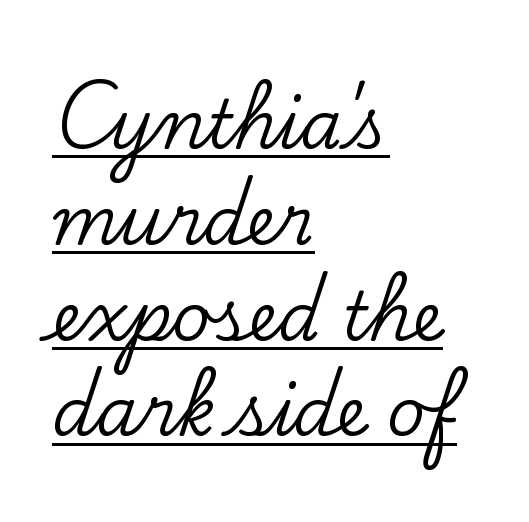
{"serif": "yes", "width": "normal", "stroke_contrast": "low", "x_height": "small", "monospaced": "no", "underline": "yes", "align": "left", "line_spacing": "normal", "line_spacing_ratio": 1.43, "letter_spacing": "normal", "letter_spacing_em": 0.0, "glyph_px": 67}
